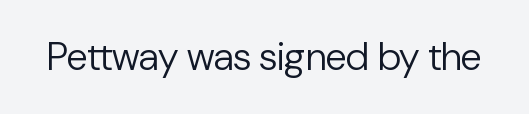
Q: Is the text bold? A: No.
Q: Is the text italic (slanted)? A: No, it is upright.
Q: Is the typeface a serif or a sans-serif typeface? A: Sans-serif.
Q: Is the text underlined? A: No.
Q: Is the spacing between letters normal or unusually wide? A: Normal.
Q: Width (condensed, normal, or wide)? A: Normal.
Q: Stroke contrast? A: Low.
Q: x-height? A: Medium.
Q: Monospaced? A: No.
